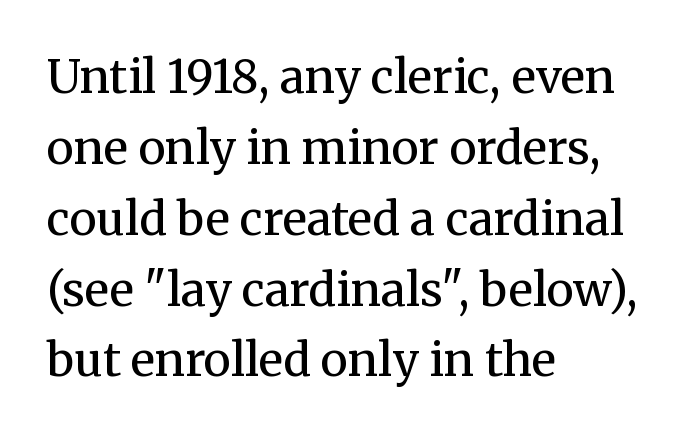
{"serif": "yes", "italic": "no", "bold": "no", "weight": "regular", "width": "normal", "stroke_contrast": "medium", "x_height": "medium", "monospaced": "no", "underline": "no", "align": "left", "line_spacing": "normal", "line_spacing_ratio": 1.54, "letter_spacing": "normal", "letter_spacing_em": 0.0, "glyph_px": 46}
